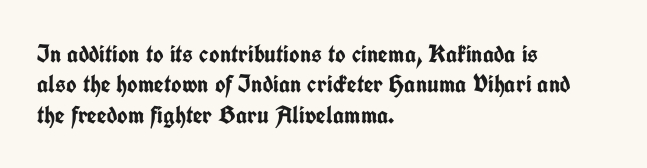
{"italic": "no", "bold": "yes", "underline": "no", "align": "left", "line_spacing_ratio": 1.22, "letter_spacing": "normal", "letter_spacing_em": 0.0, "glyph_px": 25}
